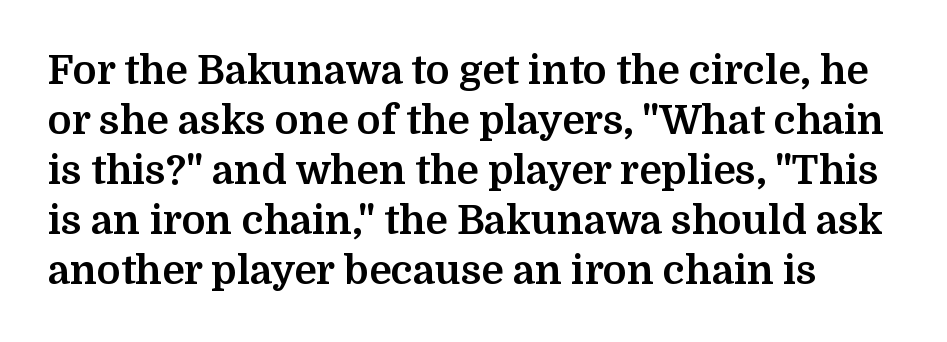
Q: Is the text bold? A: Yes.
Q: Is the text italic (slanted)? A: No, it is upright.
Q: Is the typeface a serif or a sans-serif typeface? A: Serif.
Q: Is the text underlined? A: No.
Q: Is the spacing between letters normal or unusually wide? A: Normal.
Q: Is the spacing between lines tight, normal or loose? A: Normal.
Q: Width (condensed, normal, or wide)? A: Normal.
Q: Stroke contrast? A: Medium.
Q: x-height? A: Medium.
Q: Monospaced? A: No.
